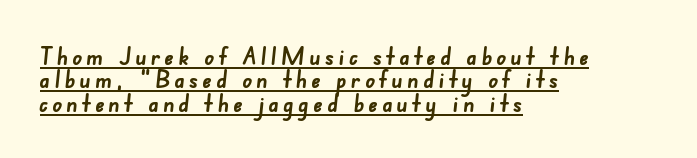
Q: Is the text bold? A: Yes.
Q: Is the text underlined? A: Yes.
Q: How is the paragraph aligned? A: Left-aligned.
Q: Is the spacing between lines tight, normal or loose? A: Tight.
